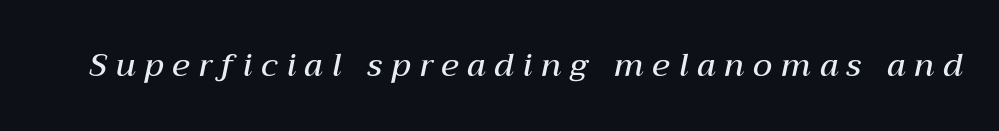
{"italic": "yes", "lean": "right", "slant_degrees": 12, "bold": "semi", "weight": "semibold", "width": "normal", "stroke_contrast": "medium", "x_height": "medium", "monospaced": "no", "underline": "no", "letter_spacing": "wide", "letter_spacing_em": 0.28, "glyph_px": 32}
